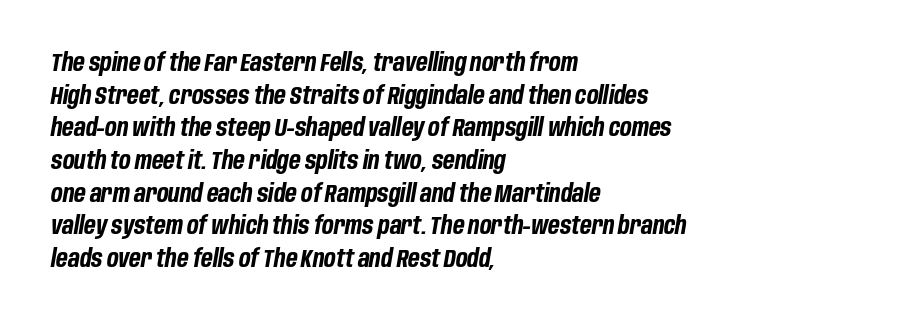
The image shows 24 px bold type, italic (leaning right); set left-aligned, normal line spacing (1.36x), normal letter spacing, not underlined.
